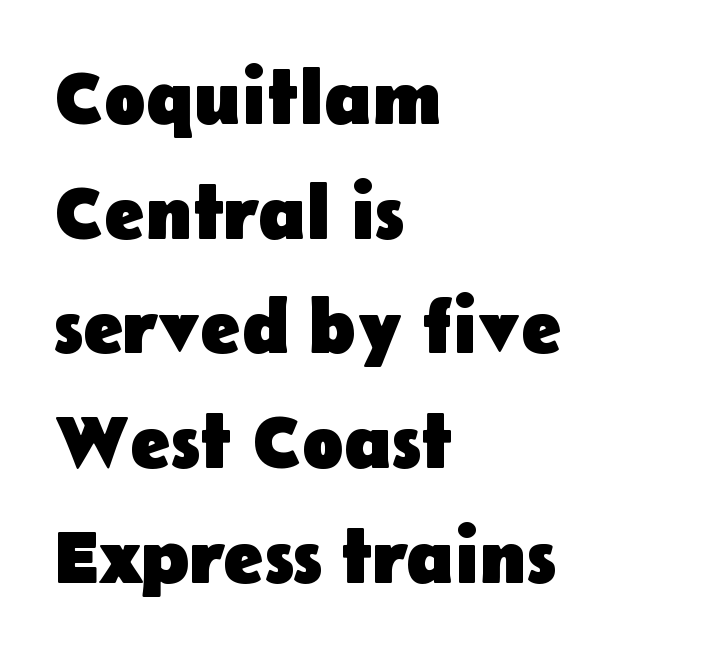
Q: Is the text bold? A: Yes.
Q: Is the text italic (slanted)? A: No, it is upright.
Q: Is the typeface a serif or a sans-serif typeface? A: Sans-serif.
Q: Is the text underlined? A: No.
Q: How is the paragraph aligned? A: Left-aligned.
Q: Is the spacing between letters normal or unusually wide? A: Normal.
Q: Is the spacing between lines tight, normal or loose? A: Normal.
Q: Width (condensed, normal, or wide)? A: Normal.
Q: Stroke contrast? A: Low.
Q: x-height? A: Medium.
Q: Monospaced? A: No.
